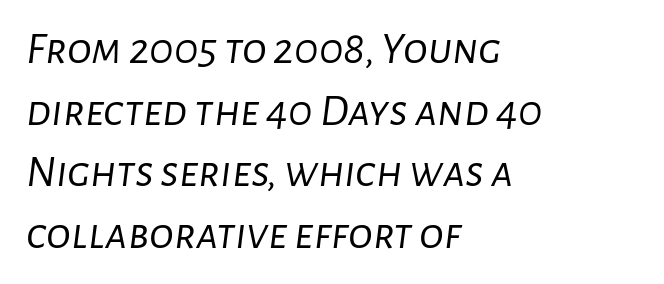
Rows of type keep a routine distance in the vertical direction. Decoration check: the copy has no underline. On a weight scale, this lands at 450 or below. Is this a fixed-width face? No — the glyphs have proportional, varying widths.
